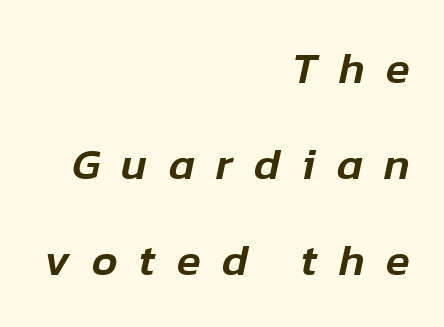
{"italic": "yes", "lean": "right", "slant_degrees": 12, "width": "normal", "stroke_contrast": "low", "x_height": "medium", "monospaced": "no", "underline": "no", "align": "right", "line_spacing": "loose", "line_spacing_ratio": 2.18, "letter_spacing": "wide", "letter_spacing_em": 0.49, "glyph_px": 44}
